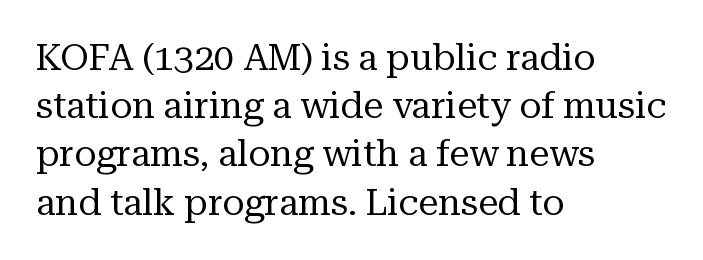
These lines are rendered in a variable-pitch font. Here the glyphs are tracked normally, forming tight word shapes. This is roman type, the default non-slanted kind. This sample uses a serif face.
